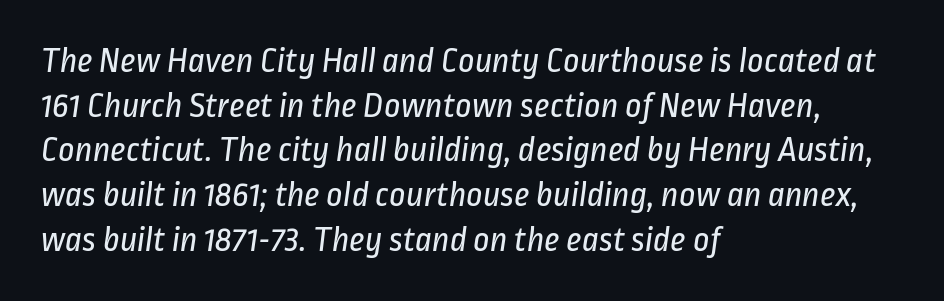
{"serif": "no", "bold": "no", "weight": "regular", "width": "condensed", "stroke_contrast": "low", "x_height": "medium", "monospaced": "no", "underline": "no", "align": "left", "line_spacing_ratio": 1.24, "letter_spacing": "normal", "letter_spacing_em": 0.0, "glyph_px": 36}
